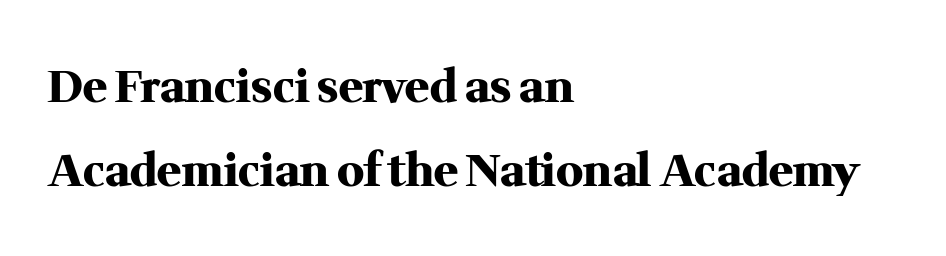
The image shows 45 px heavy serif type, upright; set left-aligned, line spacing 1.87x, normal letter spacing, not underlined; medium stroke contrast and a medium x-height.
